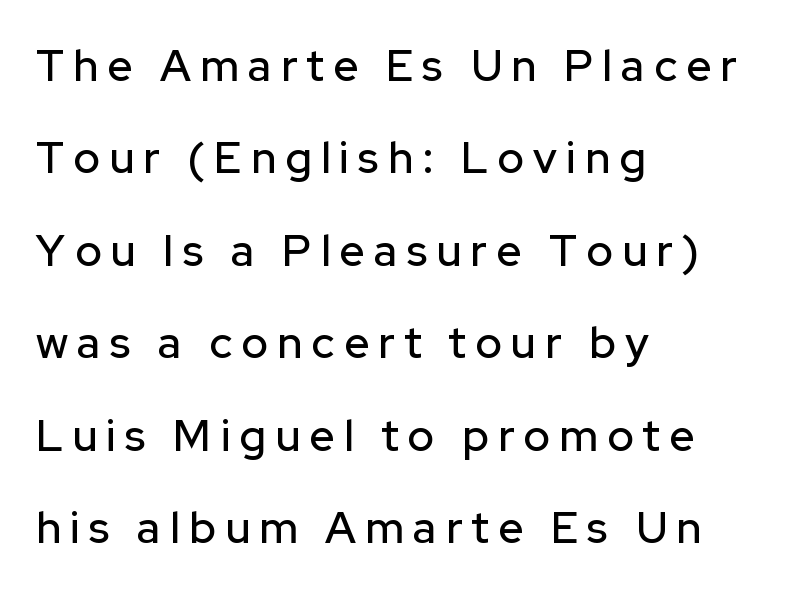
Q: Is the text italic (slanted)? A: No, it is upright.
Q: Is the typeface a serif or a sans-serif typeface? A: Sans-serif.
Q: Is the text underlined? A: No.
Q: How is the paragraph aligned? A: Left-aligned.
Q: Is the spacing between letters normal or unusually wide? A: Unusually wide.
Q: Is the spacing between lines tight, normal or loose? A: Loose.
Q: Width (condensed, normal, or wide)? A: Normal.
Q: Stroke contrast? A: Low.
Q: x-height? A: Medium.
Q: Monospaced? A: No.
